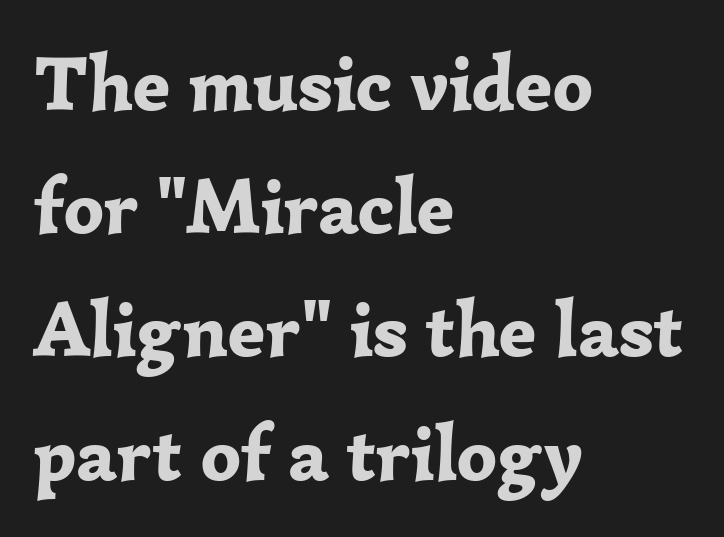
The image shows 78 px bold serif type, upright; set left-aligned, normal line spacing (1.58x), normal letter spacing, not underlined; low stroke contrast and a medium x-height.
